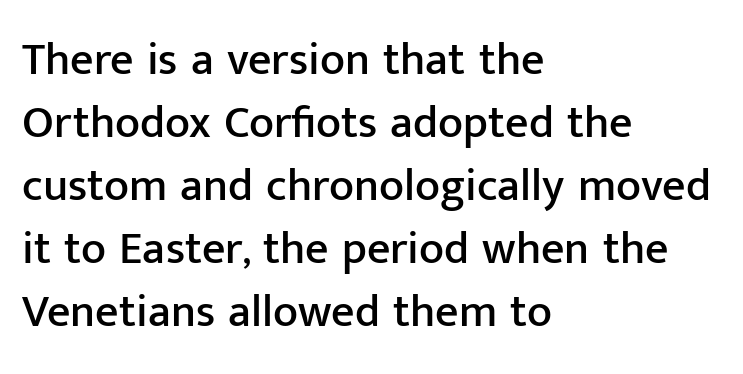
The image shows 46 px sans-serif type, upright; set left-aligned, normal line spacing (1.37x), normal letter spacing, not underlined; low stroke contrast and a medium x-height.
